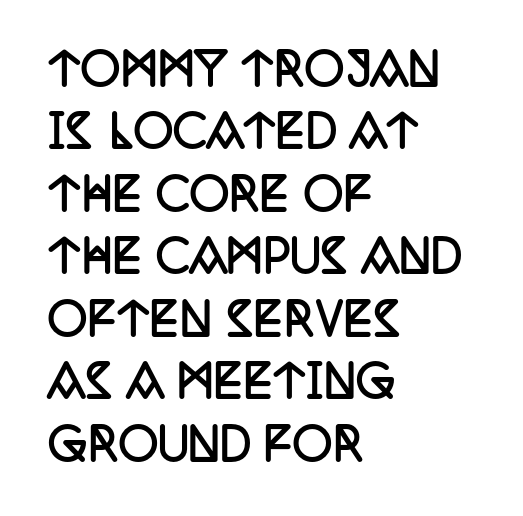
The image shows 44 px semibold, condensed serif type, upright; set left-aligned, normal line spacing (1.42x), normal letter spacing, not underlined; low stroke contrast and a large x-height.
